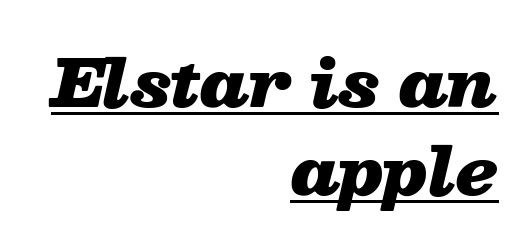
The specimen reads as italic at a glance. Compared with undecorated copy, this sample adds a rule below the words. No extra tracking has been applied to these lines. The rendering uses natural spacing where letterforms have individual widths.
